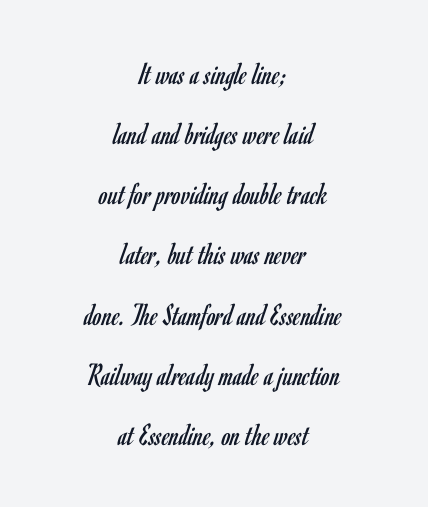
Q: Is the text bold? A: No.
Q: Is the text italic (slanted)? A: Yes.
Q: Is the typeface a serif or a sans-serif typeface? A: Sans-serif.
Q: Is the text underlined? A: No.
Q: How is the paragraph aligned? A: Centered.
Q: Is the spacing between letters normal or unusually wide? A: Normal.
Q: Width (condensed, normal, or wide)? A: Condensed.
Q: Stroke contrast? A: Low.
Q: x-height? A: Small.
Q: Monospaced? A: No.
